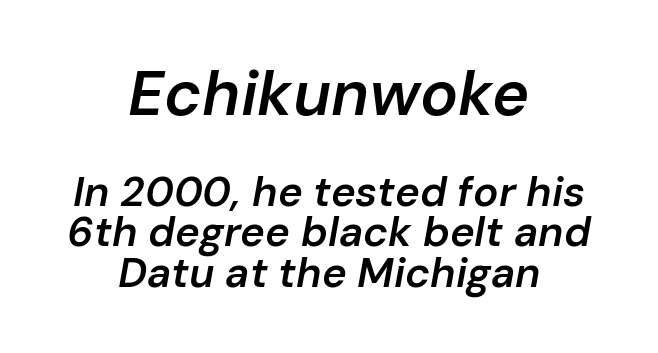
The letters in the upper block stand taller than those in the block below. Each glyph is drawn with semibold strokes, heavier than normal yet not fully bold. Does the leading feel generous? Not at all — it's pinched. Underlining? Definitely not there.
